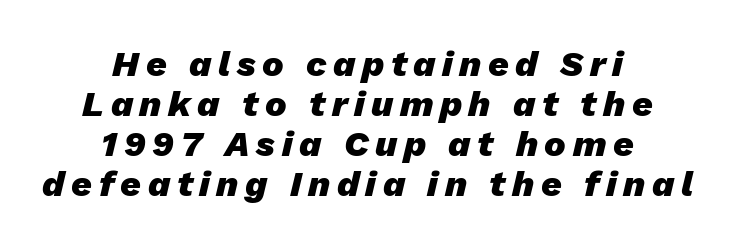
{"italic": "yes", "lean": "right", "slant_degrees": 13, "bold": "yes", "weight": "heavy", "width": "normal", "stroke_contrast": "low", "x_height": "medium", "monospaced": "no", "underline": "no", "align": "center", "line_spacing": "tight", "line_spacing_ratio": 1.11, "glyph_px": 36}
